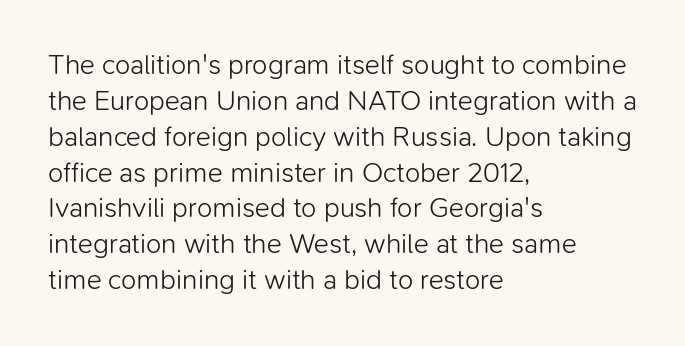
The image shows 28 px light sans-serif type, upright; set left-aligned, normal line spacing (1.28x), normal letter spacing, not underlined; low stroke contrast and a medium x-height.
